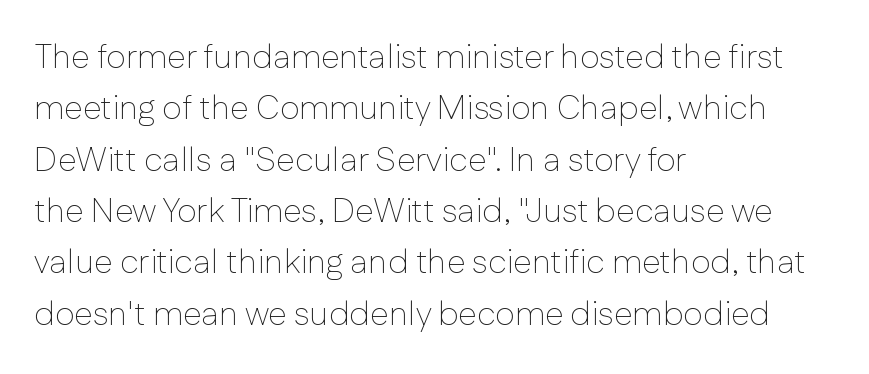
The font family rendered here belongs to the sans-serif group. Does the leading feel generous? No, just average. The specimen reads as upright at a glance. Any mark beneath the type? The region is blank. Bold? No — there's no thickening of the strokes.
